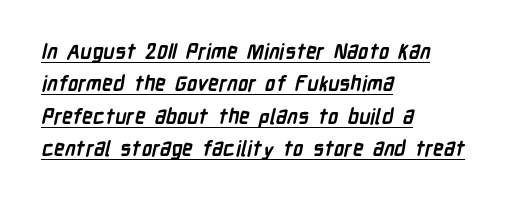
The image shows 21 px bold type; set left-aligned, normal line spacing (1.54x), normal letter spacing, underlined.
